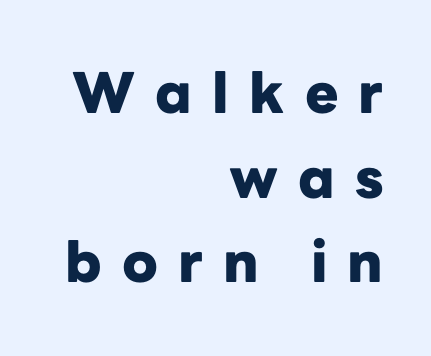
Q: Is the text bold? A: Yes.
Q: Is the text italic (slanted)? A: No, it is upright.
Q: Is the typeface a serif or a sans-serif typeface? A: Sans-serif.
Q: Is the text underlined? A: No.
Q: How is the paragraph aligned? A: Right-aligned.
Q: Is the spacing between letters normal or unusually wide? A: Unusually wide.
Q: Is the spacing between lines tight, normal or loose? A: Normal.
Q: Width (condensed, normal, or wide)? A: Normal.
Q: Stroke contrast? A: Low.
Q: x-height? A: Medium.
Q: Monospaced? A: No.
